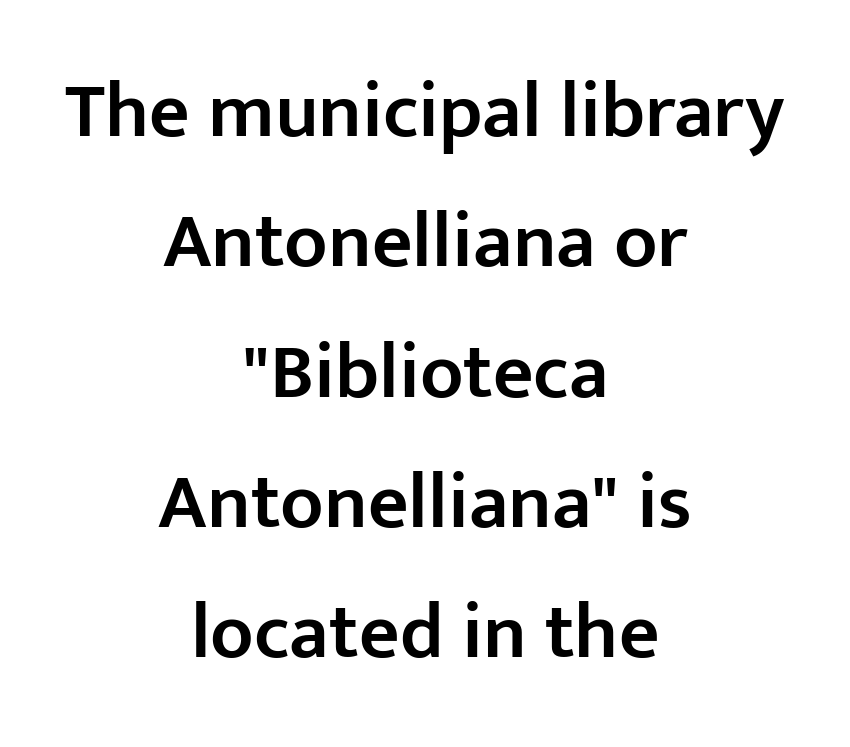
The line-height multiplier appears to be the usual default. Typographic density is moderately raised because the face is semibold. Classification — sans serif. Notice how the stems are strictly vertical — no italics here.
